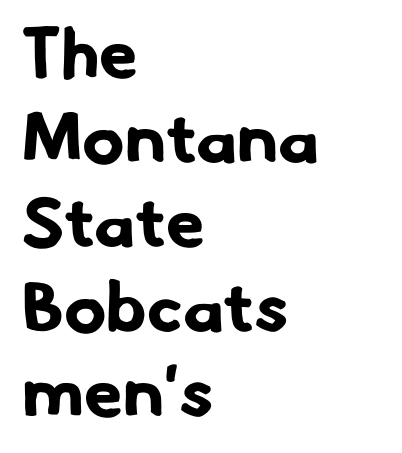
The image shows 70 px bold sans-serif type; set left-aligned, line spacing 1.21x, normal letter spacing, not underlined; low stroke contrast and a small x-height.
